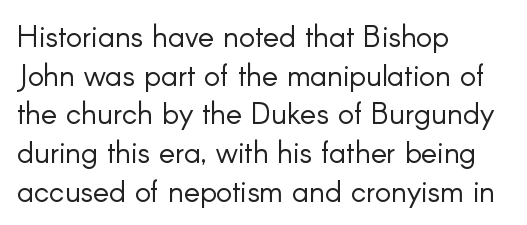
Words appear dense and cohesive because spacing is normal. Stroke terminals: plain, sans-serif. Caption: face not bold, strokes unweighted. Successive baselines arrive at the customary interval.
